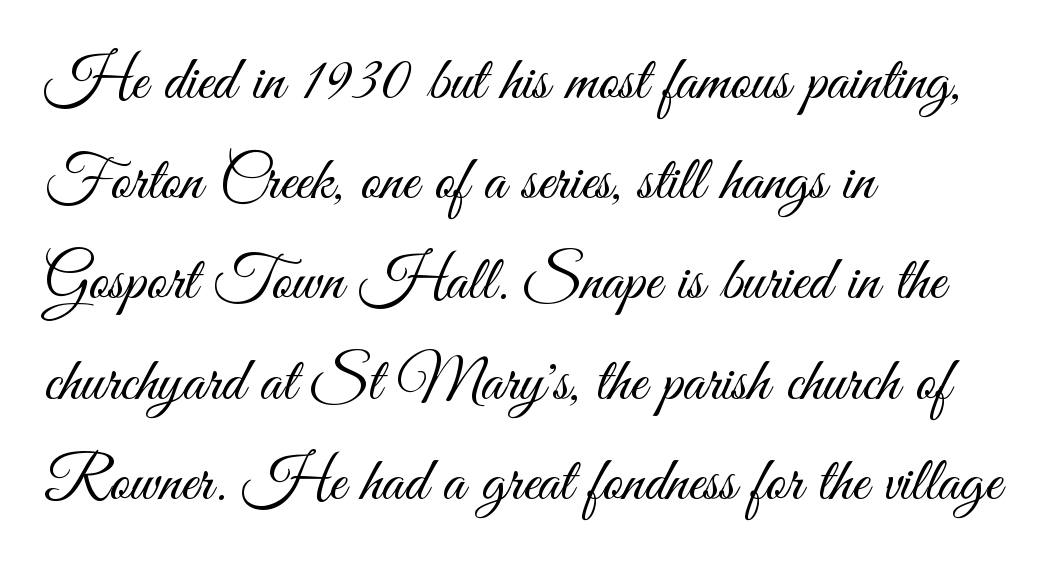
Q: Is the text bold? A: No.
Q: Is the text italic (slanted)? A: Yes.
Q: Is the typeface a serif or a sans-serif typeface? A: Sans-serif.
Q: Is the text underlined? A: No.
Q: How is the paragraph aligned? A: Left-aligned.
Q: Is the spacing between letters normal or unusually wide? A: Normal.
Q: Is the spacing between lines tight, normal or loose? A: Normal.
Q: Width (condensed, normal, or wide)? A: Condensed.
Q: Stroke contrast? A: Medium.
Q: x-height? A: Small.
Q: Monospaced? A: No.
